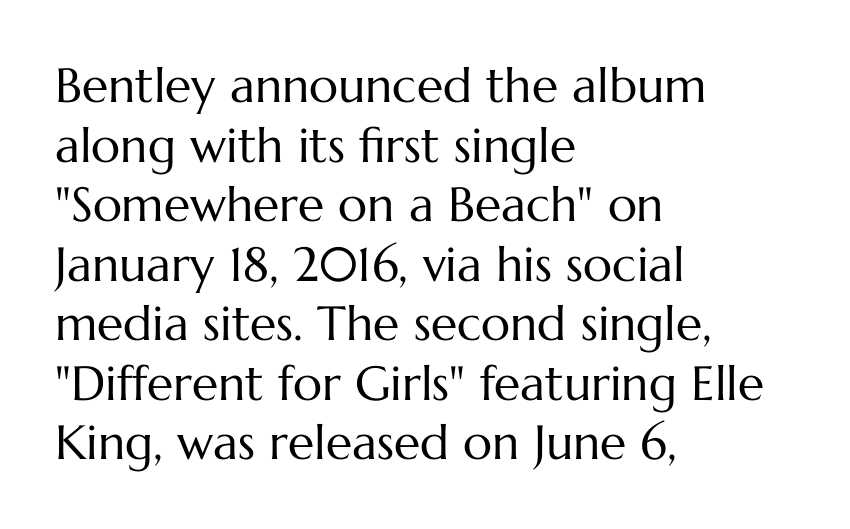
This rendering leaves character spacing at its baseline value. The strip under each line holds only bare page. Proportional: the letters do not fall into vertical columns. If you drew a line through each stem, it would be perfectly vertical. Each line starts at the same left margin while the right side varies. The typesetting does not lean heavy: it is not bold.
